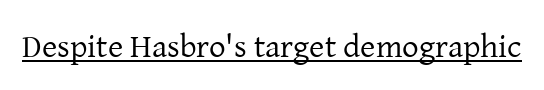
Q: Is the text bold? A: No.
Q: Is the text italic (slanted)? A: No, it is upright.
Q: Is the typeface a serif or a sans-serif typeface? A: Serif.
Q: Is the text underlined? A: Yes.
Q: Is the spacing between letters normal or unusually wide? A: Normal.
Q: Width (condensed, normal, or wide)? A: Normal.
Q: Stroke contrast? A: Low.
Q: x-height? A: Medium.
Q: Monospaced? A: No.
